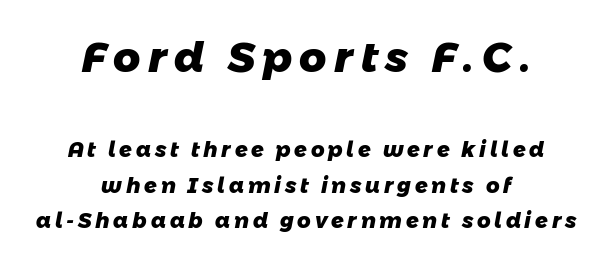
{"serif": "no", "bold": "yes", "weight": "heavy", "width": "normal", "stroke_contrast": "low", "x_height": "medium", "monospaced": "no", "underline": "no", "align": "center", "line_spacing": "normal", "line_spacing_ratio": 1.7, "larger_block": "first", "size_ratio": 2.0, "glyph_px": 42}
